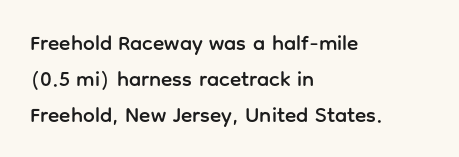
Q: Is the text italic (slanted)? A: No, it is upright.
Q: Is the text underlined? A: No.
Q: How is the paragraph aligned? A: Left-aligned.
Q: Is the spacing between letters normal or unusually wide? A: Normal.
